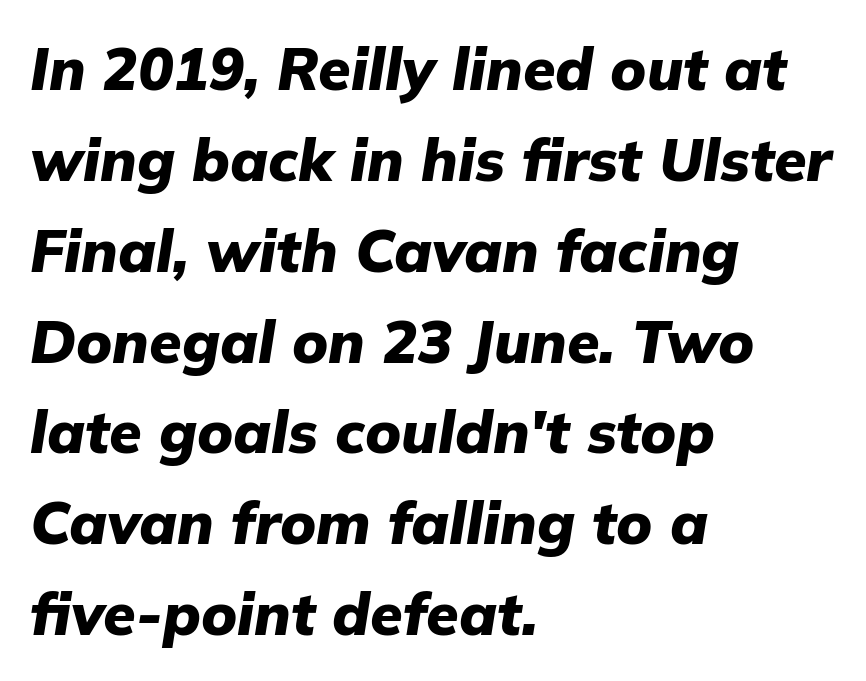
{"italic": "yes", "lean": "right", "slant_degrees": 9, "bold": "yes", "weight": "heavy", "width": "normal", "stroke_contrast": "low", "x_height": "medium", "monospaced": "no", "underline": "no", "align": "left", "line_spacing": "normal", "line_spacing_ratio": 1.54, "letter_spacing": "normal", "letter_spacing_em": 0.0, "glyph_px": 59}
